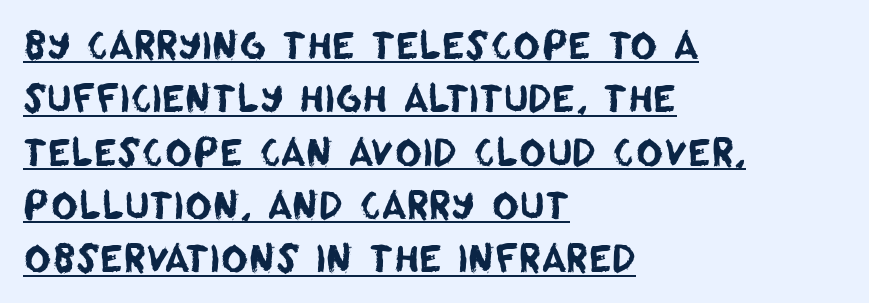
The image shows 37 px sans-serif type; set left-aligned, normal line spacing (1.44x), normal letter spacing, underlined; low stroke contrast and a large x-height.
